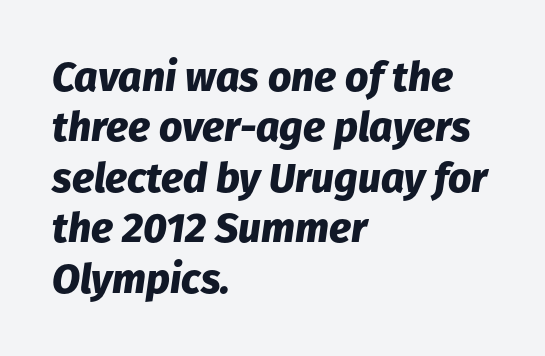
{"italic": "yes", "lean": "right", "slant_degrees": 8, "bold": "yes", "weight": "heavy", "width": "normal", "stroke_contrast": "low", "x_height": "medium", "monospaced": "no", "underline": "no", "align": "left", "line_spacing_ratio": 1.23, "letter_spacing": "normal", "letter_spacing_em": 0.0, "glyph_px": 41}
